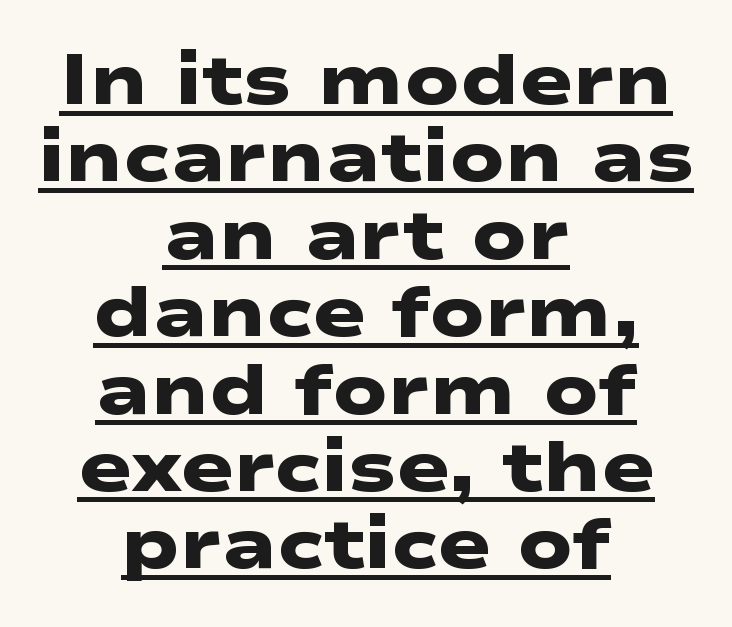
Q: Is the text bold? A: Yes.
Q: Is the typeface a serif or a sans-serif typeface? A: Sans-serif.
Q: Is the text underlined? A: Yes.
Q: How is the paragraph aligned? A: Centered.
Q: Is the spacing between letters normal or unusually wide? A: Normal.
Q: Is the spacing between lines tight, normal or loose? A: Tight.
Q: Width (condensed, normal, or wide)? A: Wide.
Q: Stroke contrast? A: Low.
Q: x-height? A: Medium.
Q: Monospaced? A: No.
